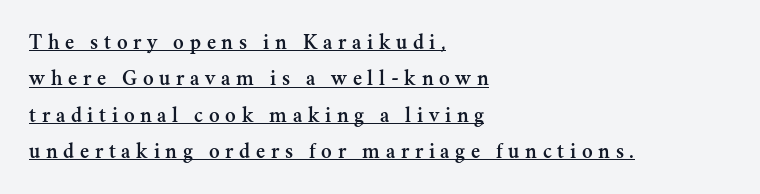
Every word sits above its own underline. Interline gaps are of average width in this sample. Unlike italic type, these characters show no tilt at all. Which margin do the lines hug? The left one — the right edge is uneven. What stands out about the letter spacing? Its width — letters are far apart.
